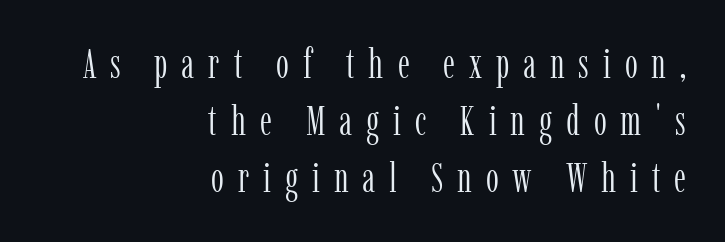
{"serif": "yes", "italic": "no", "bold": "no", "weight": "light", "width": "condensed", "stroke_contrast": "low", "x_height": "medium", "monospaced": "no", "underline": "no", "align": "right", "line_spacing": "normal", "line_spacing_ratio": 1.39, "letter_spacing": "wide", "letter_spacing_em": 0.34, "glyph_px": 41}
